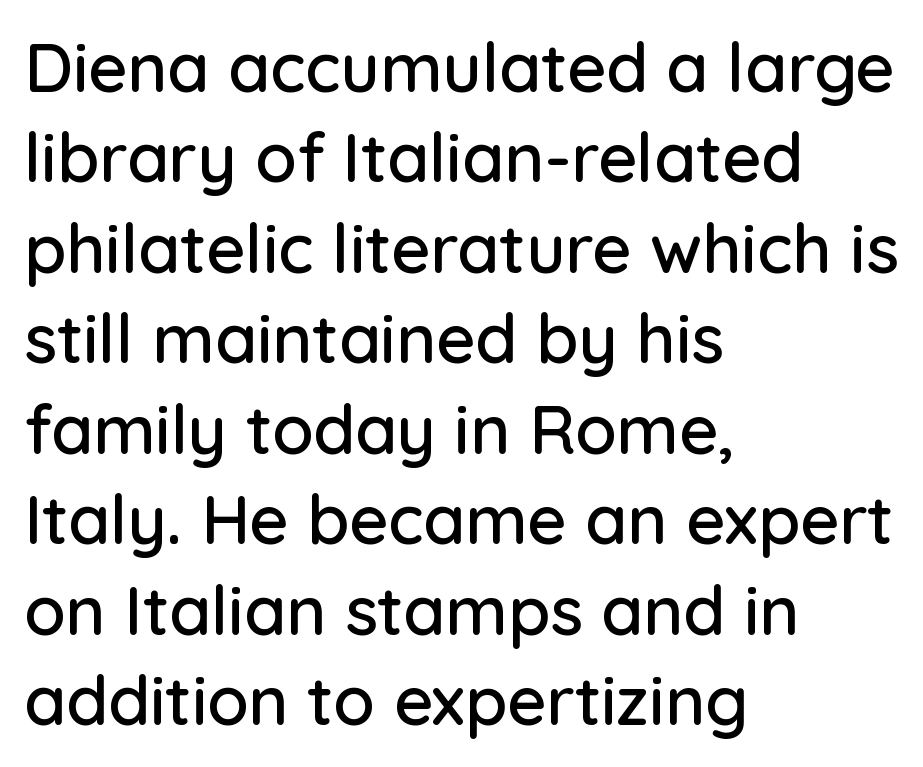
The image shows 68 px sans-serif type, upright; set left-aligned, normal line spacing (1.33x), normal letter spacing, not underlined; low stroke contrast and a medium x-height.
